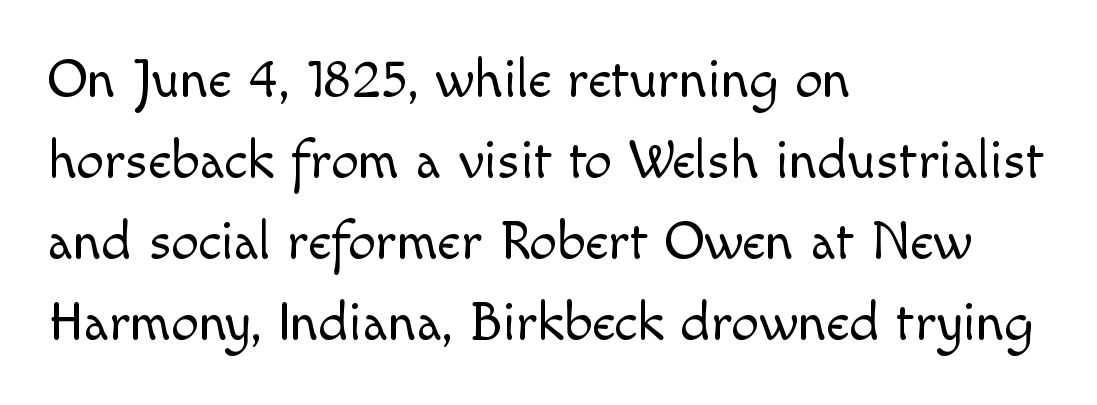
The letterforms sit shoulder to shoulder at normal distance. Horizontal bands of white between lines are of average thickness. The passage shown is not underscored anywhere. The lettering holds an erect, upright posture throughout. What kind of face is this? One without serifs — a sans.
